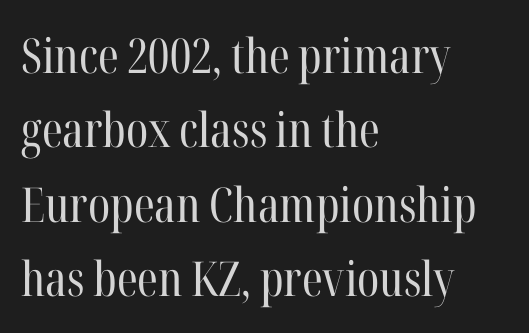
You can tell it's not italic because the verticals are truly vertical. Does extra space separate the letters? No, they use regular spacing. Normally led — the rows are evenly, conventionally spaced. Stems here are at most as thick as an everyday book face. The space directly below the letters is spotless.
